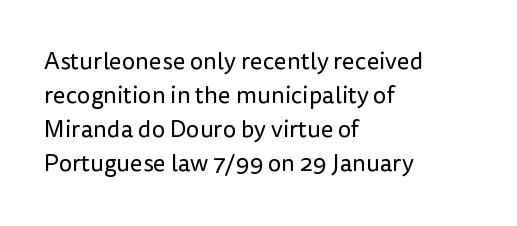
Q: Is the text bold? A: No.
Q: Is the text italic (slanted)? A: No, it is upright.
Q: Is the text underlined? A: No.
Q: How is the paragraph aligned? A: Left-aligned.
Q: Is the spacing between letters normal or unusually wide? A: Normal.
Q: Is the spacing between lines tight, normal or loose? A: Normal.
